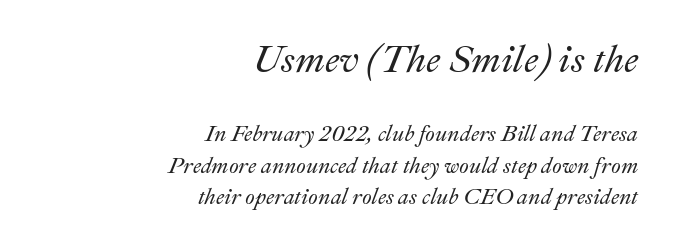
The image shows 38 px text type, italic (leaning right); set right-aligned, normal line spacing (1.44x), normal letter spacing, not underlined; the first (top) block is 1.73x larger; medium stroke contrast and a small x-height.
